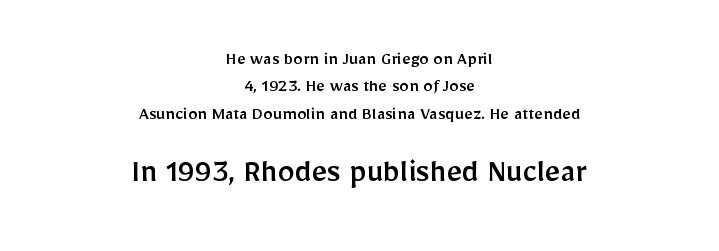
The image shows 34 px sans-serif type, upright; set centered, normal line spacing (1.44x), normal letter spacing, not underlined; the second (bottom) block is 1.79x larger; low stroke contrast and a medium x-height.
